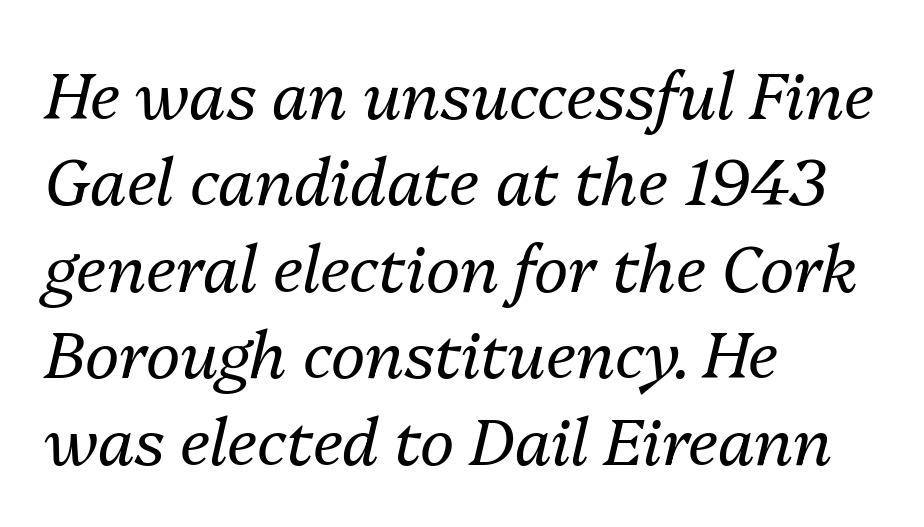
When letters slant like this, we call the style italic. The strokes are not fattened; the text isn't bold. The words here are not underlined. Does extra space separate the letters? No, they use regular spacing. Reading down the column, the eye jumps a familiar distance to each next line.
